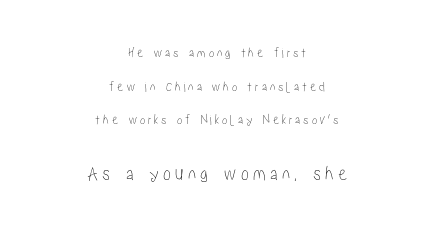
The image shows 21 px text type, upright; set centered, loose line spacing (2.4x), unusually wide letter spacing (+0.2 em), not underlined; the second (bottom) block is 1.5x larger.
